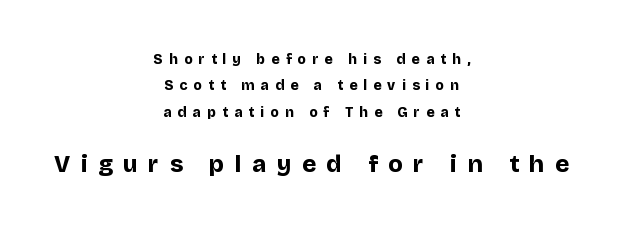
Q: Is the text bold? A: Yes.
Q: Is the text italic (slanted)? A: No, it is upright.
Q: Is the text underlined? A: No.
Q: How is the paragraph aligned? A: Centered.
Q: Is the spacing between letters normal or unusually wide? A: Unusually wide.
Q: Which block of text is set in a larger size, the first (top) or the second (bottom)? A: The second (bottom) one.
